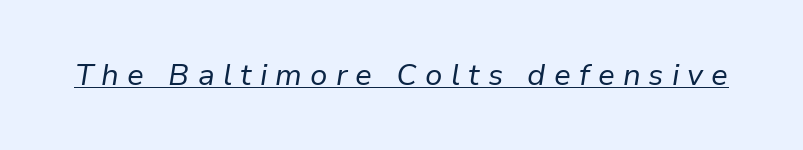
The letters advance in unequal steps, a hallmark of proportional type. The specimen reads as italic at a glance. This reads as an unemphasized weight, regular at the heaviest. The line texture is sparse and dotted thanks to wide tracking. Honestly, the underline is the first thing you notice here.
